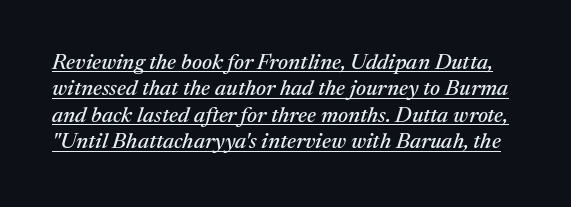
{"italic": "yes", "lean": "right", "slant_degrees": 17, "underline": "yes", "line_spacing_ratio": 1.2, "letter_spacing": "normal", "letter_spacing_em": 0.0, "glyph_px": 22}
